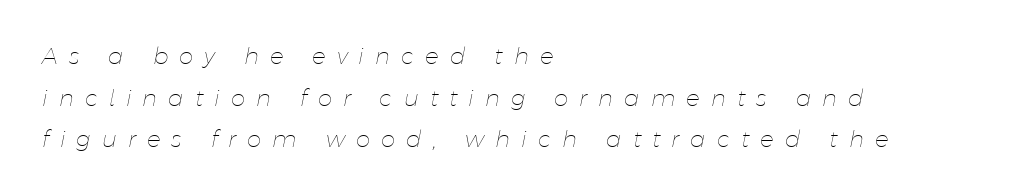
{"italic": "yes", "lean": "right", "slant_degrees": 11, "bold": "no", "underline": "no", "align": "left", "line_spacing_ratio": 1.81, "letter_spacing": "wide", "letter_spacing_em": 0.48, "glyph_px": 23}
